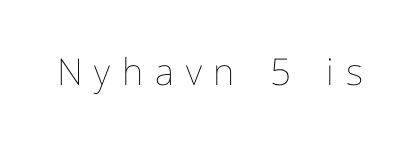
{"italic": "no", "bold": "no", "weight": "thin", "width": "normal", "stroke_contrast": "low", "x_height": "medium", "monospaced": "no", "underline": "no", "letter_spacing": "wide", "letter_spacing_em": 0.32, "glyph_px": 37}
